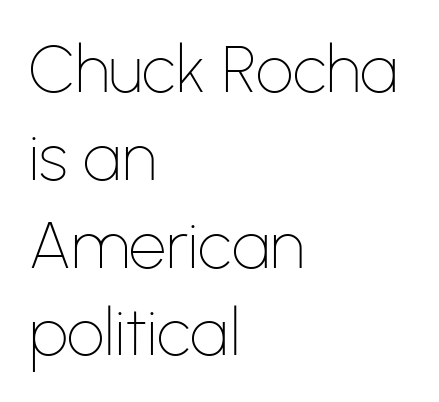
The specimen omits any rule beneath the text block's lines. Is the stroke heavy? The answer is a plain regular-or-lighter. The lettering stays uniformly vertical, giving the passage a roman look. The type is set solid horizontally, with unmodified tracking. The glyphs in this specimen are sans serif. Spacing verdict: proportional, widths tailored to each character.
